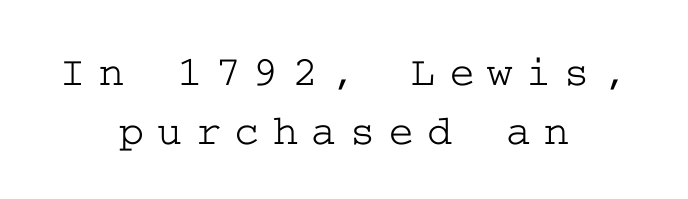
{"serif": "yes", "italic": "no", "width": "wide", "stroke_contrast": "low", "x_height": "medium", "underline": "no", "align": "center", "line_spacing": "normal", "line_spacing_ratio": 1.38, "letter_spacing": "wide", "letter_spacing_em": 0.31, "glyph_px": 43}
